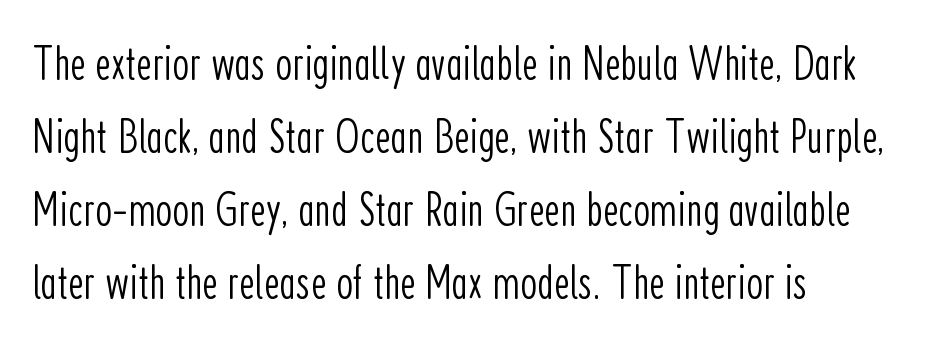
Q: Is the text bold? A: No.
Q: Is the text italic (slanted)? A: No, it is upright.
Q: Is the typeface a serif or a sans-serif typeface? A: Sans-serif.
Q: Is the text underlined? A: No.
Q: How is the paragraph aligned? A: Left-aligned.
Q: Is the spacing between letters normal or unusually wide? A: Normal.
Q: Is the spacing between lines tight, normal or loose? A: Normal.
Q: Width (condensed, normal, or wide)? A: Condensed.
Q: Stroke contrast? A: Low.
Q: x-height? A: Medium.
Q: Monospaced? A: No.
